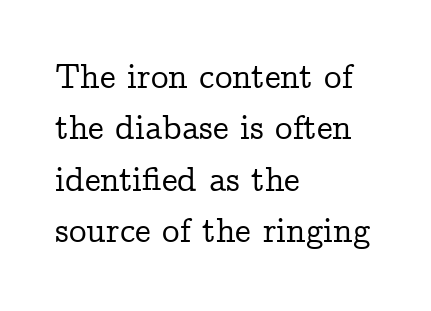
Q: Is the text italic (slanted)? A: No, it is upright.
Q: Is the typeface a serif or a sans-serif typeface? A: Serif.
Q: Is the text underlined? A: No.
Q: How is the paragraph aligned? A: Left-aligned.
Q: Is the spacing between letters normal or unusually wide? A: Normal.
Q: Is the spacing between lines tight, normal or loose? A: Normal.
Q: Width (condensed, normal, or wide)? A: Normal.
Q: Stroke contrast? A: Low.
Q: x-height? A: Medium.
Q: Monospaced? A: No.
